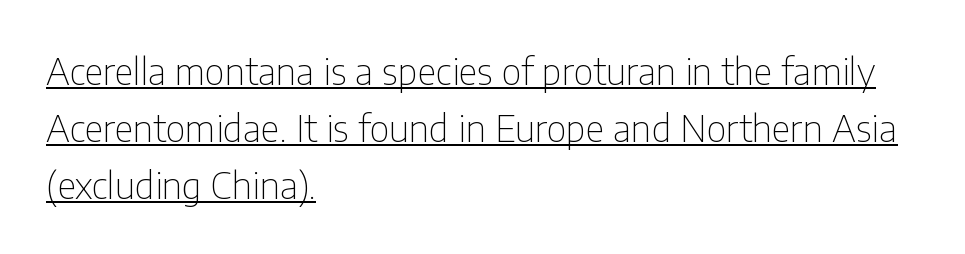
{"serif": "no", "italic": "no", "bold": "no", "weight": "thin", "width": "condensed", "stroke_contrast": "low", "x_height": "medium", "monospaced": "no", "underline": "yes", "align": "left", "line_spacing": "normal", "line_spacing_ratio": 1.54, "letter_spacing": "normal", "letter_spacing_em": 0.0, "glyph_px": 37}
